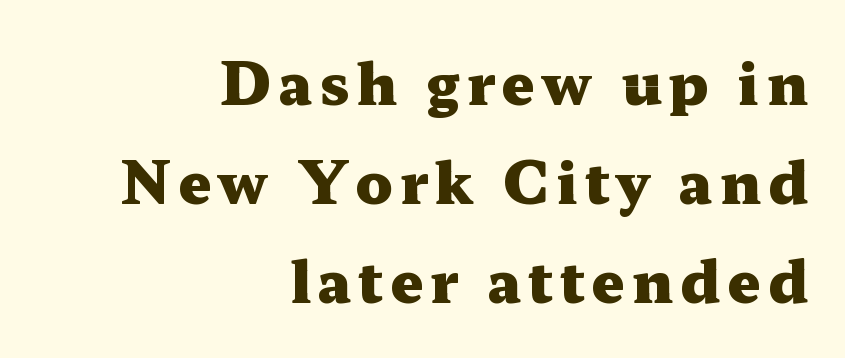
The passage shown is typeset with a serif family. The passage shown is typed in a proportional face where columns would drift. These words are printed bold, with thick strokes throughout. Beneath every word, the page is bare.
